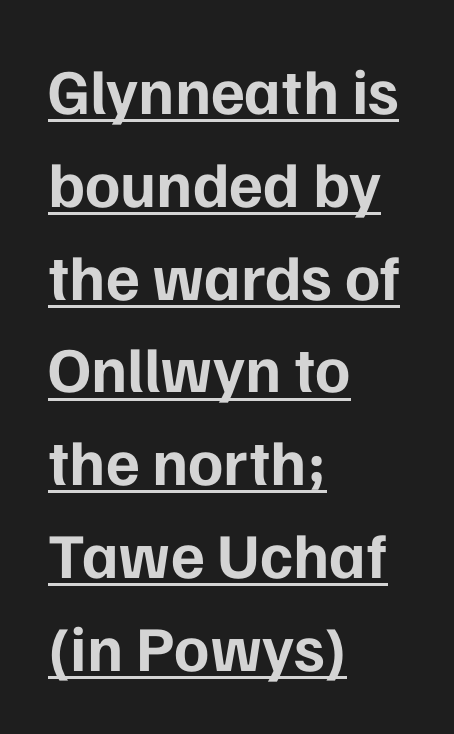
Q: Is the text bold? A: Yes.
Q: Is the text italic (slanted)? A: No, it is upright.
Q: Is the typeface a serif or a sans-serif typeface? A: Sans-serif.
Q: Is the text underlined? A: Yes.
Q: How is the paragraph aligned? A: Left-aligned.
Q: Is the spacing between letters normal or unusually wide? A: Normal.
Q: Is the spacing between lines tight, normal or loose? A: Normal.
Q: Width (condensed, normal, or wide)? A: Normal.
Q: Stroke contrast? A: Low.
Q: x-height? A: Medium.
Q: Monospaced? A: No.
